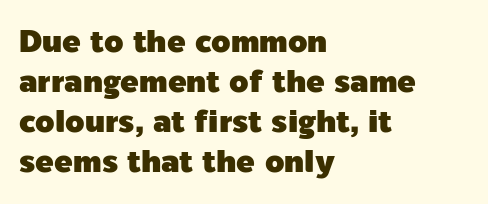
You could not count columns in this text — the font is proportionally spaced. Ascenders rise straight up at ninety degrees. Nobody drew a line under any word here. The compositor pushed each line to the left boundary. Reading down the column, the eye jumps a familiar distance to each next line. Serif or sans? Sans — the stroke terminals are bare.
